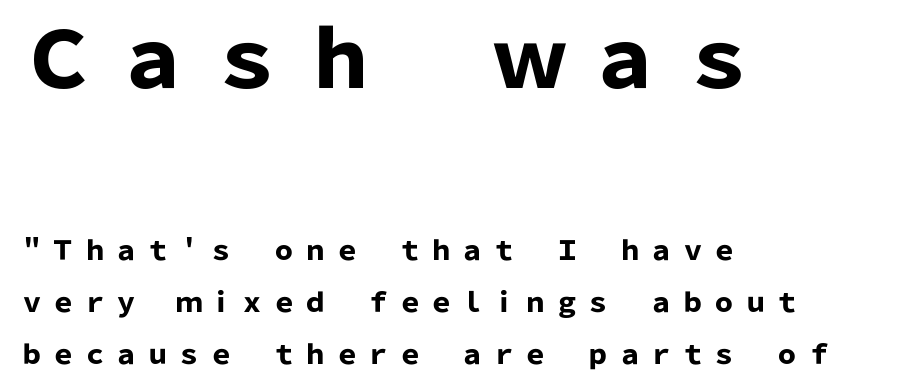
The passage shown has open, widely tracked lettering throughout. Upright lettering throughout. What's the leading like? Stretched, with rows far apart. Only glyphs here, with clear space below each row. As a designer I'd log this as weight 700, bold.
